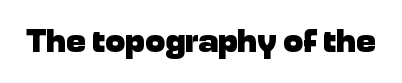
The image shows 33 px heavy sans-serif type, upright; set normal letter spacing, not underlined; low stroke contrast and a medium x-height.
